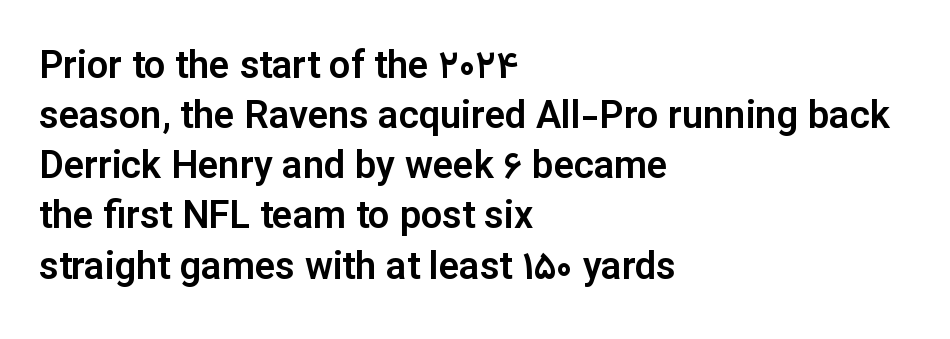
{"serif": "no", "italic": "no", "width": "normal", "stroke_contrast": "low", "x_height": "medium", "monospaced": "no", "underline": "no", "align": "left", "line_spacing": "normal", "line_spacing_ratio": 1.32, "letter_spacing": "normal", "letter_spacing_em": 0.0, "glyph_px": 38}
